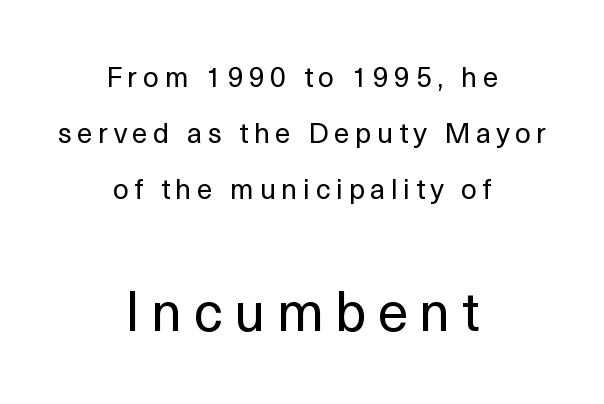
{"serif": "no", "italic": "no", "bold": "no", "weight": "regular", "width": "normal", "x_height": "medium", "monospaced": "no", "underline": "no", "align": "center", "line_spacing": "loose", "line_spacing_ratio": 2.0, "letter_spacing": "wide", "letter_spacing_em": 0.2, "larger_block": "second", "size_ratio": 1.96, "glyph_px": 55}
